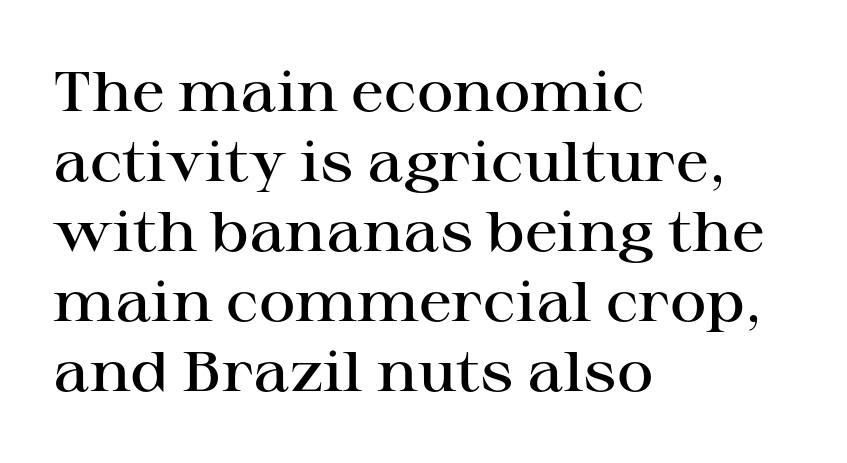
{"serif": "yes", "italic": "no", "bold": "semi", "weight": "semibold", "width": "wide", "stroke_contrast": "high", "x_height": "medium", "monospaced": "no", "underline": "no", "align": "left", "line_spacing": "normal", "line_spacing_ratio": 1.25, "letter_spacing": "normal", "letter_spacing_em": 0.0, "glyph_px": 56}
